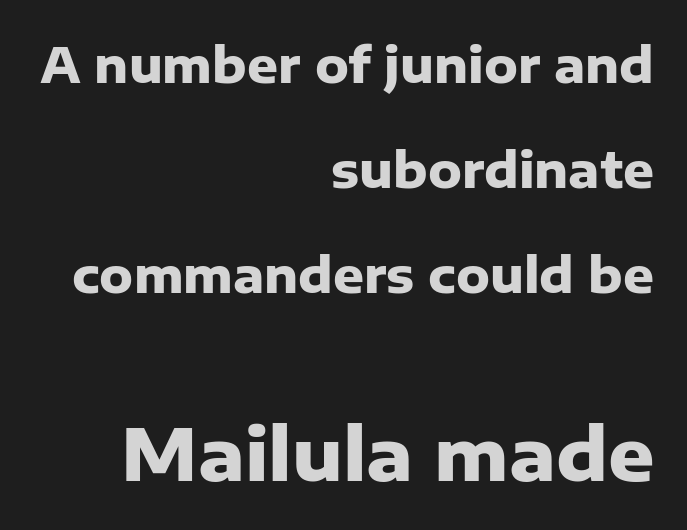
{"serif": "no", "italic": "no", "bold": "yes", "weight": "heavy", "width": "normal", "stroke_contrast": "low", "x_height": "medium", "monospaced": "no", "underline": "no", "align": "right", "line_spacing": "loose", "line_spacing_ratio": 2.19, "letter_spacing": "normal", "letter_spacing_em": 0.0, "larger_block": "second", "size_ratio": 1.5, "glyph_px": 72}
